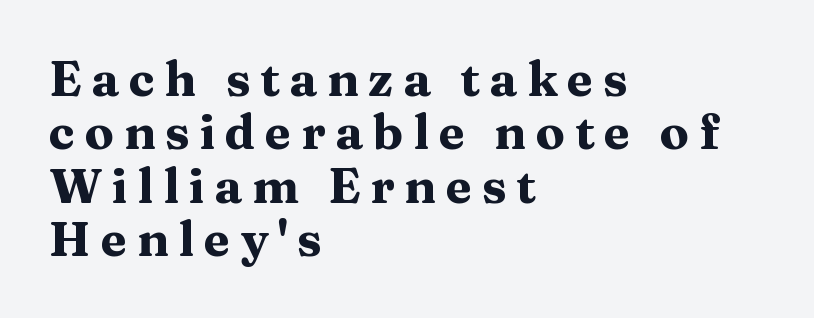
Q: Is the text bold? A: Yes.
Q: Is the text italic (slanted)? A: No, it is upright.
Q: Is the typeface a serif or a sans-serif typeface? A: Serif.
Q: Is the text underlined? A: No.
Q: How is the paragraph aligned? A: Left-aligned.
Q: Is the spacing between letters normal or unusually wide? A: Unusually wide.
Q: Is the spacing between lines tight, normal or loose? A: Tight.
Q: Width (condensed, normal, or wide)? A: Wide.
Q: Stroke contrast? A: Medium.
Q: x-height? A: Medium.
Q: Monospaced? A: No.
